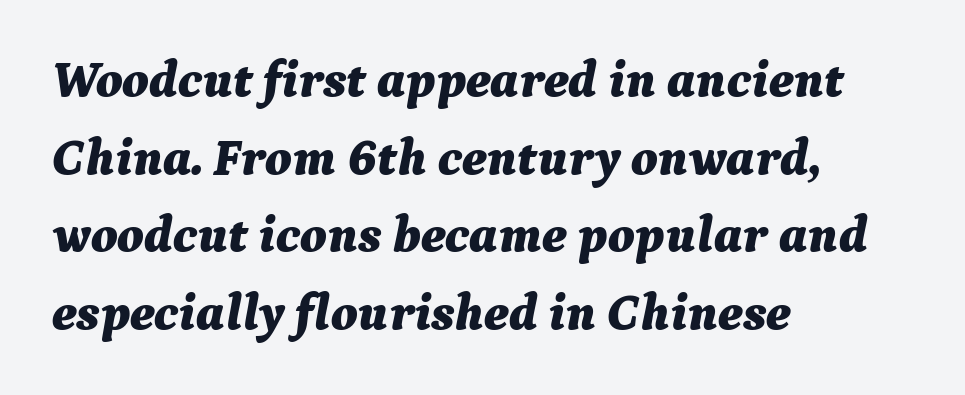
The sample has been set heavy, in full bold. You could call the tracking neutral — neither tight nor loose. If you drew a line through each stem, it would be angled. Does the copy run flush right? No — it runs flush left. The space beneath each line is pristine and unruled.
